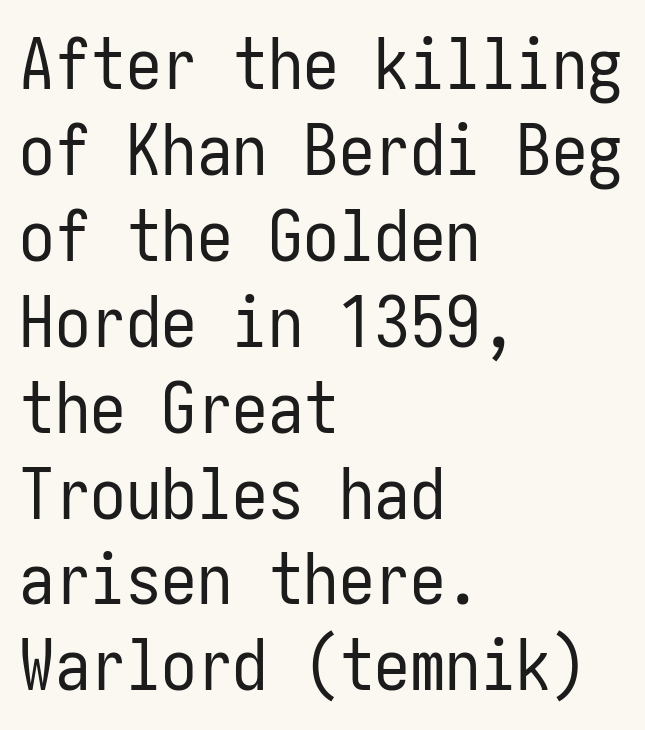
{"serif": "no", "italic": "no", "bold": "no", "weight": "regular", "width": "condensed", "stroke_contrast": "low", "x_height": "medium", "underline": "no", "align": "left", "line_spacing_ratio": 1.21, "letter_spacing": "normal", "letter_spacing_em": 0.0, "glyph_px": 71}
